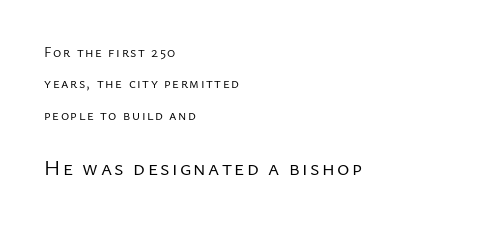
The image shows 21 px text type, upright; set left-aligned, loose line spacing (2.25x), not underlined; the second (bottom) block is 1.5x larger.
